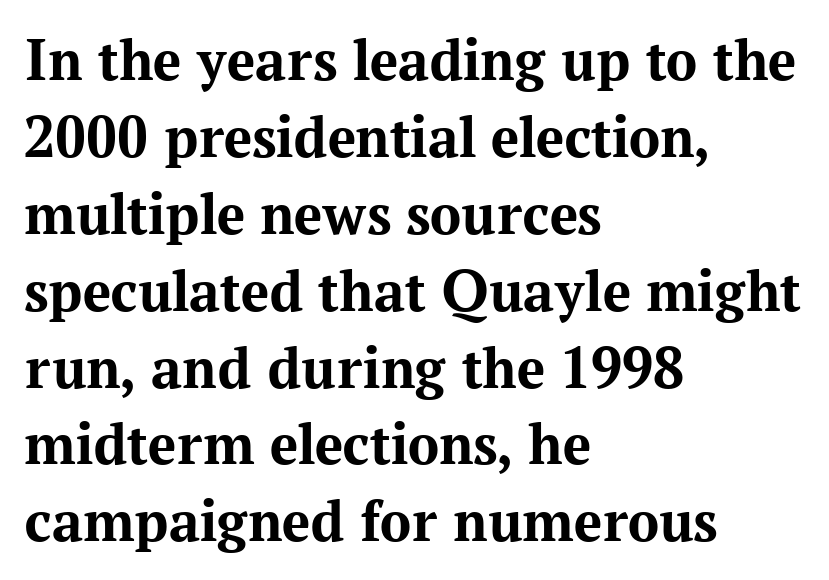
The image shows 62 px bold serif type, upright; set left-aligned, line spacing 1.24x, normal letter spacing, not underlined; medium stroke contrast and a medium x-height.
